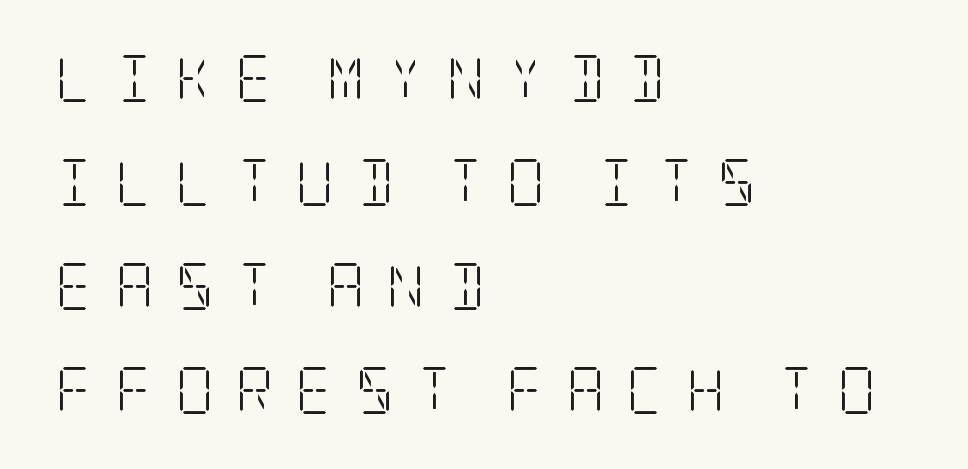
Q: Is the text bold? A: No.
Q: Is the text italic (slanted)? A: No, it is upright.
Q: Is the typeface a serif or a sans-serif typeface? A: Serif.
Q: Is the text underlined? A: No.
Q: How is the paragraph aligned? A: Left-aligned.
Q: Is the spacing between letters normal or unusually wide? A: Unusually wide.
Q: Is the spacing between lines tight, normal or loose? A: Loose.
Q: Width (condensed, normal, or wide)? A: Condensed.
Q: Stroke contrast? A: Low.
Q: x-height? A: Large.
